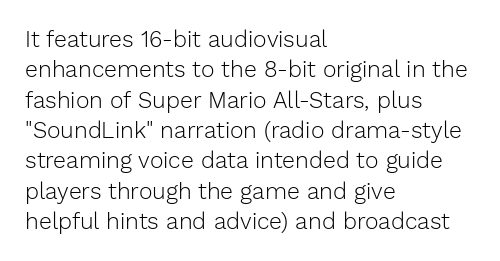
Q: Is the text bold? A: No.
Q: Is the text italic (slanted)? A: No, it is upright.
Q: Is the text underlined? A: No.
Q: How is the paragraph aligned? A: Left-aligned.
Q: Is the spacing between letters normal or unusually wide? A: Normal.
Q: Is the spacing between lines tight, normal or loose? A: Normal.
